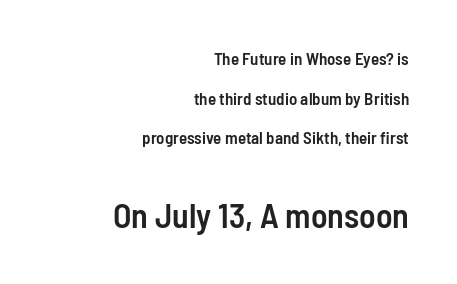
Q: Is the text bold? A: Semi-bold.
Q: Is the text italic (slanted)? A: No, it is upright.
Q: Is the typeface a serif or a sans-serif typeface? A: Sans-serif.
Q: Is the text underlined? A: No.
Q: How is the paragraph aligned? A: Right-aligned.
Q: Is the spacing between letters normal or unusually wide? A: Normal.
Q: Is the spacing between lines tight, normal or loose? A: Loose.
Q: Which block of text is set in a larger size, the first (top) or the second (bottom)? A: The second (bottom) one.
Q: Width (condensed, normal, or wide)? A: Condensed.
Q: Stroke contrast? A: Low.
Q: x-height? A: Medium.
Q: Monospaced? A: No.
